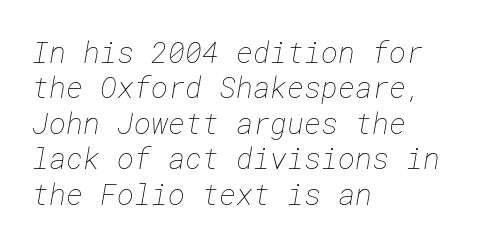
{"bold": "no", "weight": "thin", "width": "normal", "stroke_contrast": "low", "x_height": "medium", "underline": "no", "align": "left", "line_spacing_ratio": 1.22, "letter_spacing": "normal", "letter_spacing_em": 0.0, "glyph_px": 29}
